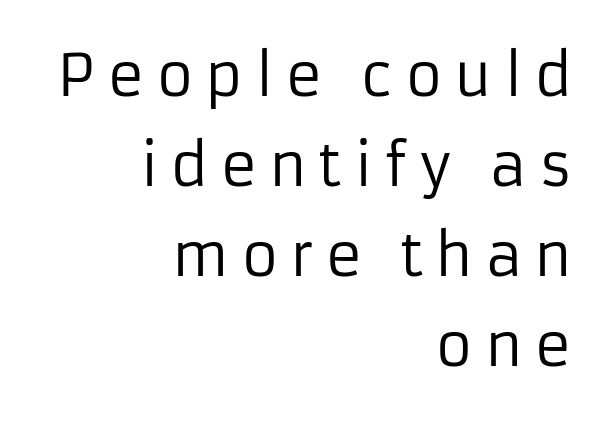
{"serif": "no", "italic": "no", "bold": "no", "weight": "regular", "width": "normal", "stroke_contrast": "low", "x_height": "medium", "monospaced": "no", "underline": "no", "align": "right", "line_spacing": "normal", "line_spacing_ratio": 1.58, "letter_spacing": "wide", "letter_spacing_em": 0.2, "glyph_px": 57}
